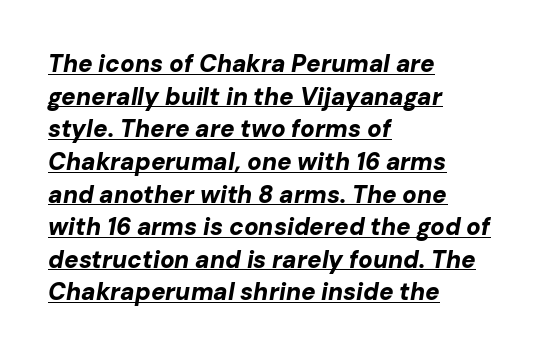
The image shows 24 px bold type, italic (leaning right); set left-aligned, normal line spacing (1.36x), normal letter spacing, underlined.
